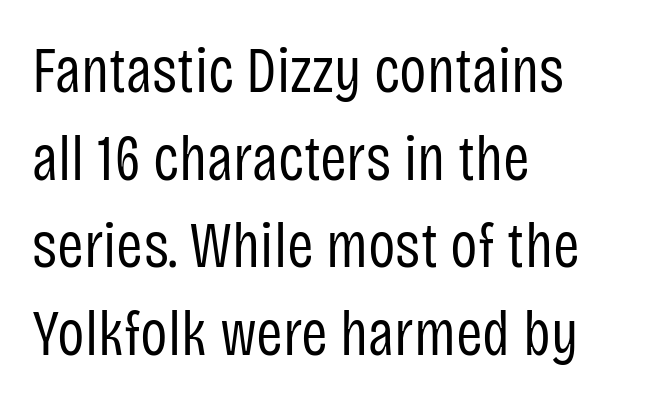
Q: Is the text bold? A: No.
Q: Is the text italic (slanted)? A: No, it is upright.
Q: Is the typeface a serif or a sans-serif typeface? A: Sans-serif.
Q: Is the text underlined? A: No.
Q: How is the paragraph aligned? A: Left-aligned.
Q: Is the spacing between letters normal or unusually wide? A: Normal.
Q: Is the spacing between lines tight, normal or loose? A: Normal.
Q: Width (condensed, normal, or wide)? A: Condensed.
Q: Stroke contrast? A: Low.
Q: x-height? A: Large.
Q: Monospaced? A: No.
